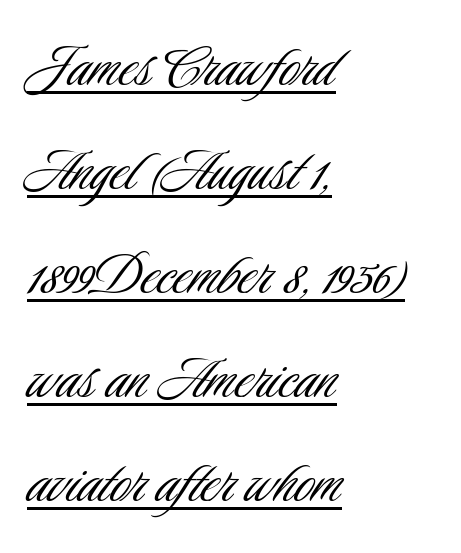
The image shows 68 px light, condensed sans-serif type; set left-aligned, normal line spacing (1.53x), normal letter spacing, underlined; low stroke contrast and a small x-height.
